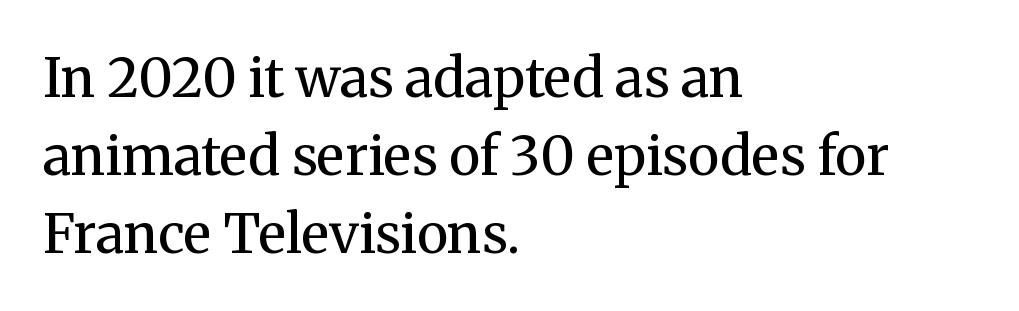
Q: Is the text bold? A: No.
Q: Is the text italic (slanted)? A: No, it is upright.
Q: Is the typeface a serif or a sans-serif typeface? A: Serif.
Q: Is the text underlined? A: No.
Q: How is the paragraph aligned? A: Left-aligned.
Q: Is the spacing between letters normal or unusually wide? A: Normal.
Q: Is the spacing between lines tight, normal or loose? A: Normal.
Q: Width (condensed, normal, or wide)? A: Normal.
Q: Stroke contrast? A: Medium.
Q: x-height? A: Medium.
Q: Monospaced? A: No.
